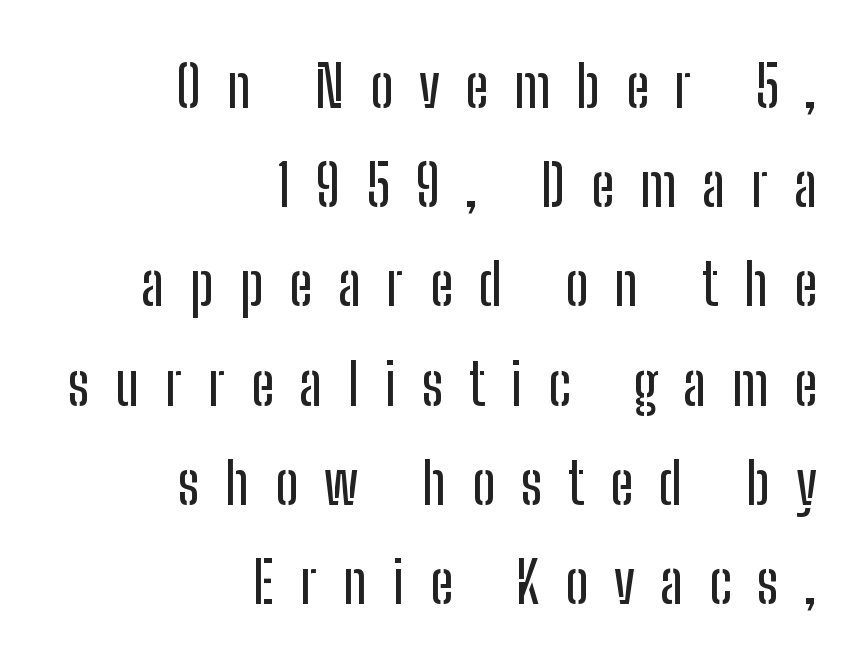
The image shows 57 px condensed sans-serif type, upright; set right-aligned, line spacing 1.74x, unusually wide letter spacing (+0.45 em), not underlined; low stroke contrast and a medium x-height.
